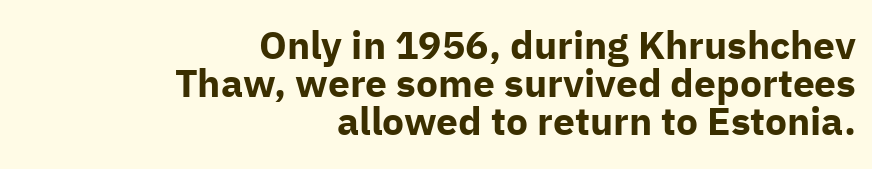
{"serif": "no", "italic": "no", "bold": "yes", "weight": "bold", "width": "normal", "stroke_contrast": "low", "x_height": "medium", "monospaced": "no", "underline": "no", "align": "right", "line_spacing": "tight", "line_spacing_ratio": 0.98, "letter_spacing": "normal", "letter_spacing_em": 0.0, "glyph_px": 39}
